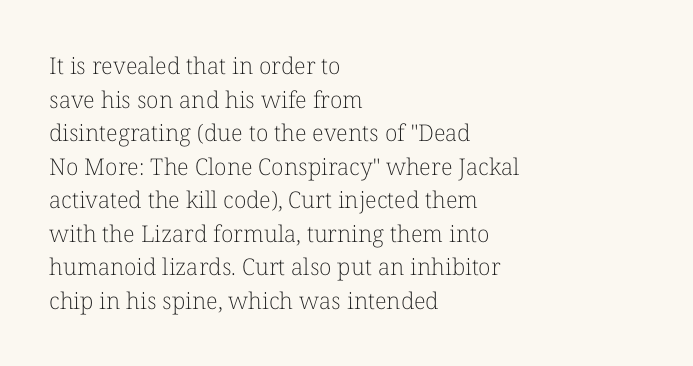
What stands out about the letter spacing? Nothing — it is the standard amount. Type without underlining. You can tell it's not italic because the verticals are truly vertical. Is there much room between lines? A standard amount, neither cramped nor airy.
